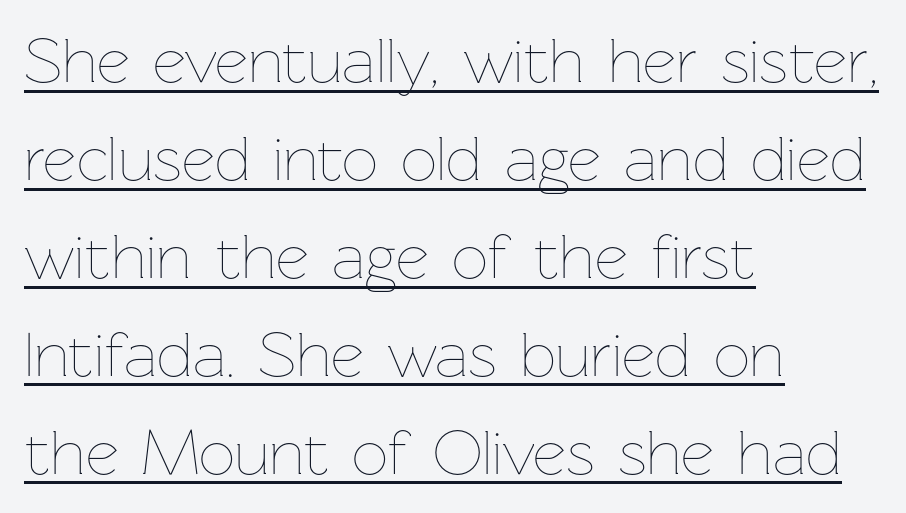
Q: Is the text bold? A: No.
Q: Is the text italic (slanted)? A: No, it is upright.
Q: Is the text underlined? A: Yes.
Q: How is the paragraph aligned? A: Left-aligned.
Q: Is the spacing between letters normal or unusually wide? A: Normal.
Q: Is the spacing between lines tight, normal or loose? A: Normal.
Q: Width (condensed, normal, or wide)? A: Normal.
Q: Stroke contrast? A: Low.
Q: x-height? A: Medium.
Q: Monospaced? A: No.
